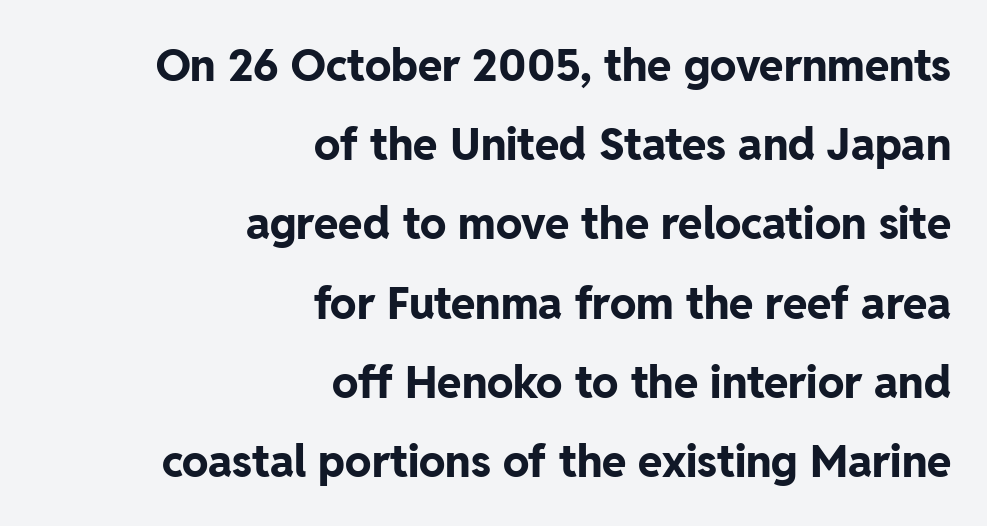
{"serif": "no", "italic": "no", "bold": "yes", "weight": "bold", "width": "normal", "stroke_contrast": "low", "x_height": "medium", "monospaced": "no", "underline": "no", "align": "right", "line_spacing_ratio": 1.8, "letter_spacing": "normal", "letter_spacing_em": 0.0, "glyph_px": 44}
